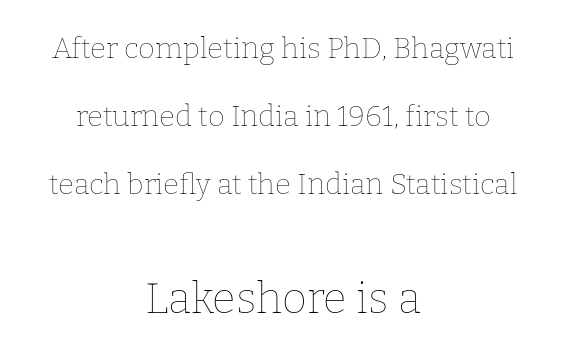
Q: Is the text bold? A: No.
Q: Is the text italic (slanted)? A: No, it is upright.
Q: Is the text underlined? A: No.
Q: How is the paragraph aligned? A: Centered.
Q: Is the spacing between letters normal or unusually wide? A: Normal.
Q: Is the spacing between lines tight, normal or loose? A: Loose.
Q: Which block of text is set in a larger size, the first (top) or the second (bottom)? A: The second (bottom) one.
Q: Width (condensed, normal, or wide)? A: Normal.
Q: Stroke contrast? A: Low.
Q: x-height? A: Medium.
Q: Monospaced? A: No.
